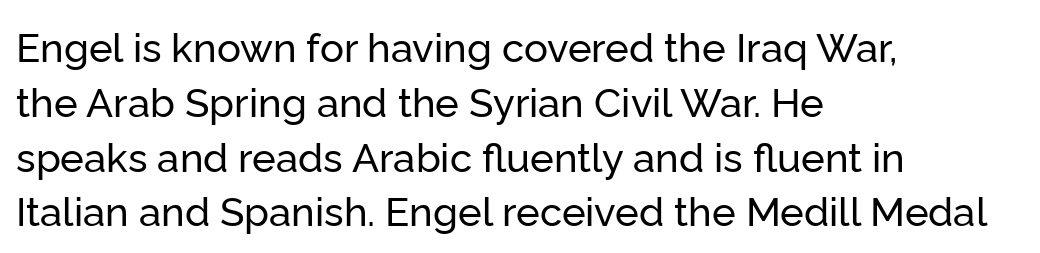
{"serif": "no", "italic": "no", "width": "normal", "stroke_contrast": "low", "x_height": "medium", "monospaced": "no", "underline": "no", "align": "left", "line_spacing": "normal", "line_spacing_ratio": 1.37, "letter_spacing": "normal", "letter_spacing_em": 0.0, "glyph_px": 40}
